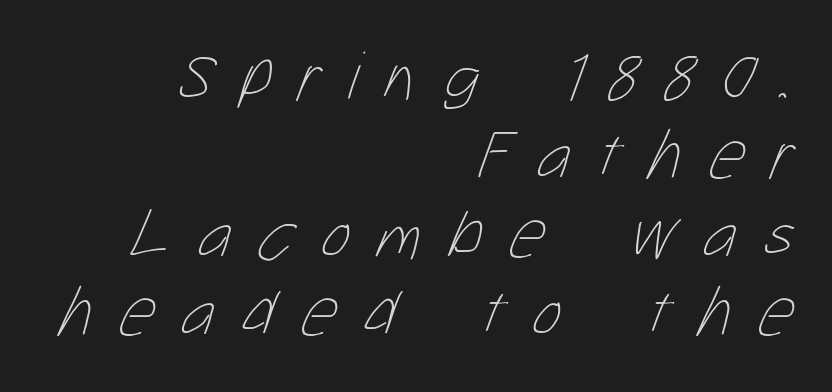
The image shows 70 px thin, condensed type; set right-aligned, tight line spacing (1.12x), unusually wide letter spacing (+0.38 em), not underlined; low stroke contrast and a medium x-height.
